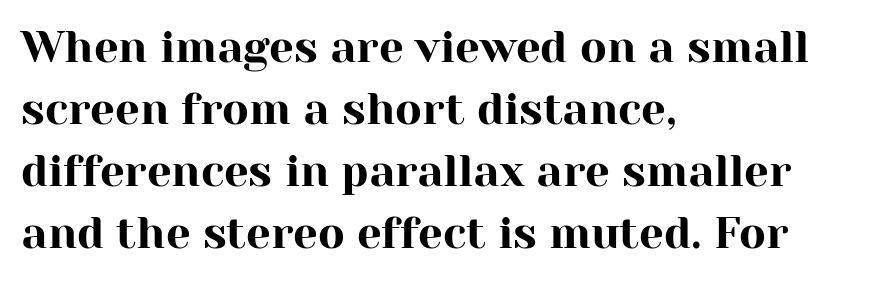
The image shows 44 px serif type, upright; set left-aligned, normal line spacing (1.41x), normal letter spacing, not underlined; high stroke contrast and a medium x-height.
